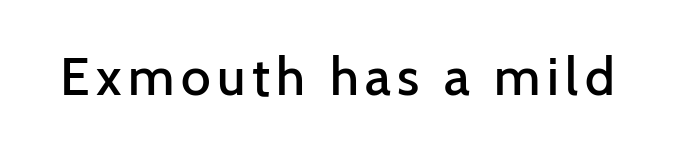
Q: Is the text bold? A: Semi-bold.
Q: Is the text italic (slanted)? A: No, it is upright.
Q: Is the typeface a serif or a sans-serif typeface? A: Sans-serif.
Q: Is the text underlined? A: No.
Q: Width (condensed, normal, or wide)? A: Normal.
Q: Stroke contrast? A: Low.
Q: x-height? A: Medium.
Q: Monospaced? A: No.
